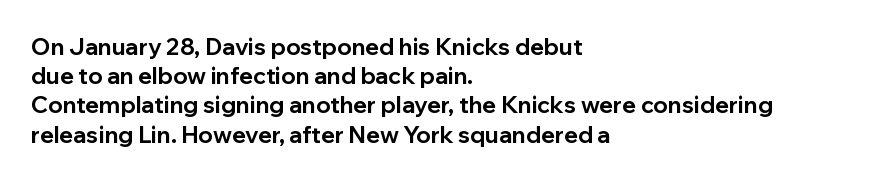
The image shows 23 px bold type, upright; set left-aligned, normal line spacing (1.27x), normal letter spacing, not underlined.
